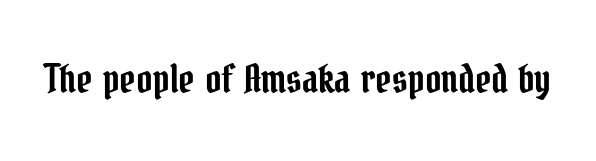
The image shows 39 px condensed serif type, upright; set normal letter spacing, not underlined; low stroke contrast and a medium x-height.
